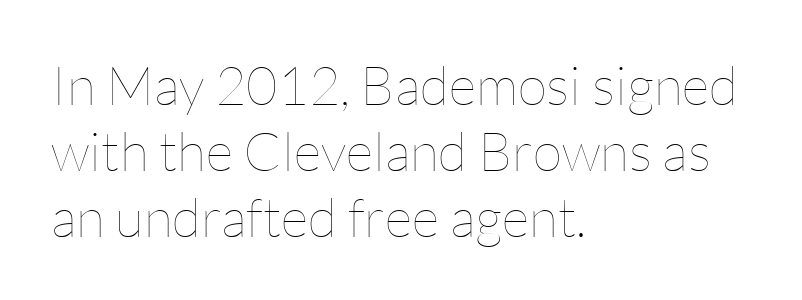
{"italic": "no", "bold": "no", "weight": "thin", "width": "normal", "stroke_contrast": "low", "x_height": "medium", "monospaced": "no", "underline": "no", "align": "left", "line_spacing_ratio": 1.22, "letter_spacing": "normal", "letter_spacing_em": 0.0, "glyph_px": 54}
